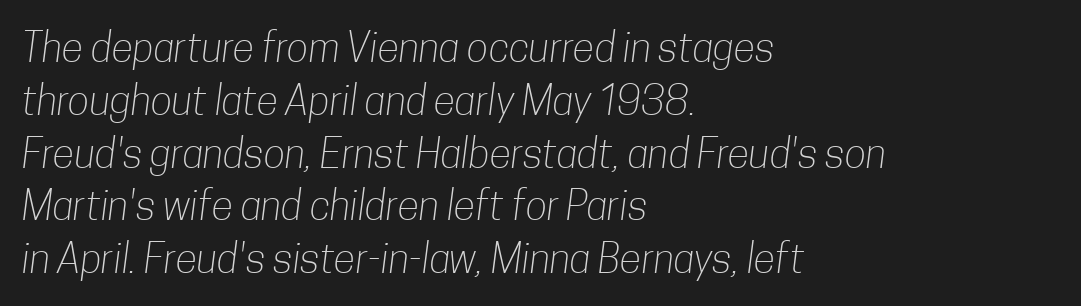
The typeface has the unassuming heft of standard copy or less. Standard letterfit; no display-style spreading of the glyphs. The designer went with a sans here, leaving each stem footless. This sample is left-justified, so line endings fall wherever the words run out.
